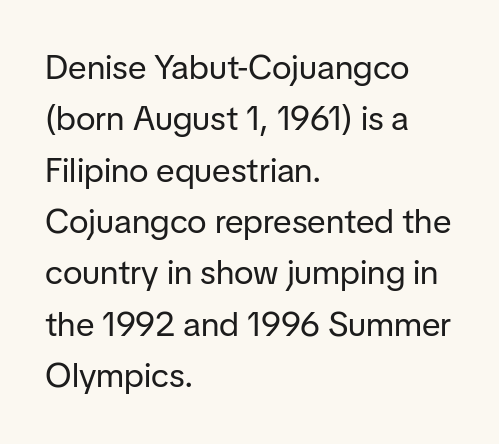
Q: Is the text bold? A: No.
Q: Is the text italic (slanted)? A: No, it is upright.
Q: Is the typeface a serif or a sans-serif typeface? A: Sans-serif.
Q: Is the text underlined? A: No.
Q: How is the paragraph aligned? A: Left-aligned.
Q: Is the spacing between letters normal or unusually wide? A: Normal.
Q: Is the spacing between lines tight, normal or loose? A: Normal.
Q: Width (condensed, normal, or wide)? A: Normal.
Q: Stroke contrast? A: Low.
Q: x-height? A: Medium.
Q: Monospaced? A: No.
